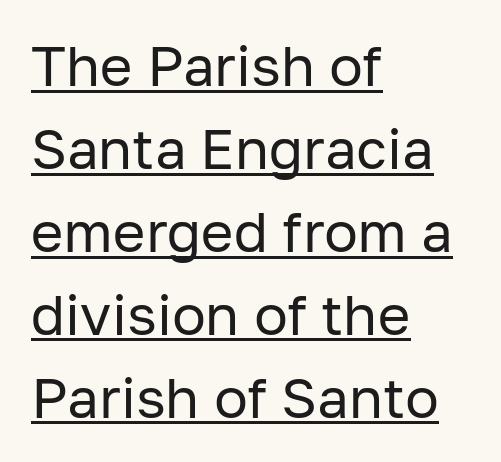
{"serif": "no", "italic": "no", "bold": "no", "weight": "regular", "width": "normal", "stroke_contrast": "low", "x_height": "medium", "monospaced": "no", "underline": "yes", "align": "left", "line_spacing": "normal", "line_spacing_ratio": 1.48, "letter_spacing": "normal", "letter_spacing_em": 0.0, "glyph_px": 56}
